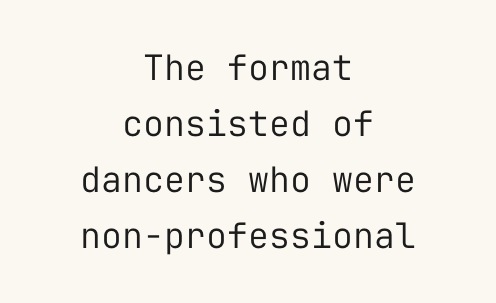
{"serif": "no", "italic": "no", "bold": "no", "weight": "regular", "width": "normal", "stroke_contrast": "low", "x_height": "medium", "monospaced": "yes", "underline": "no", "align": "center", "line_spacing": "normal", "line_spacing_ratio": 1.6, "letter_spacing": "normal", "letter_spacing_em": 0.0, "glyph_px": 35}
